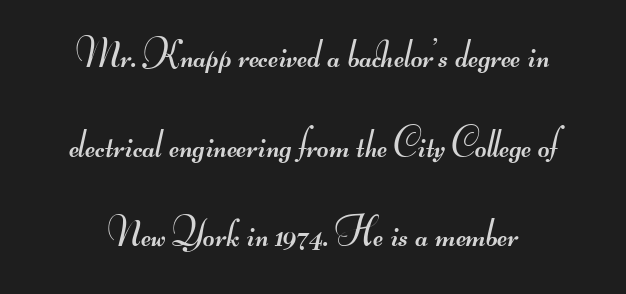
The image shows 40 px regular-weight, wide sans-serif type; set loose line spacing (2.24x), normal letter spacing, not underlined; medium stroke contrast.
